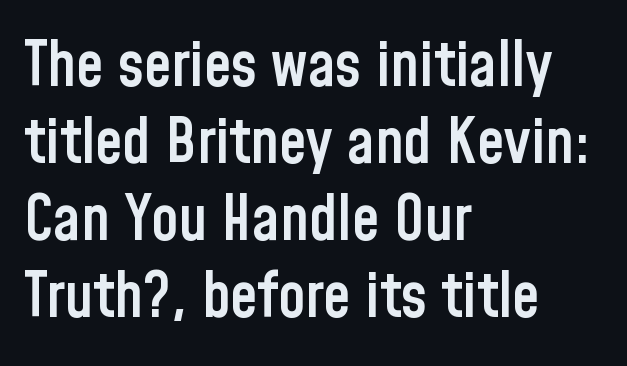
The typesetter chose a ragged-right arrangement here. No extra tracking has been applied to these lines. I'd call this a sans setting — the letters go barefoot. The zone under the glyphs is completely vacant.
